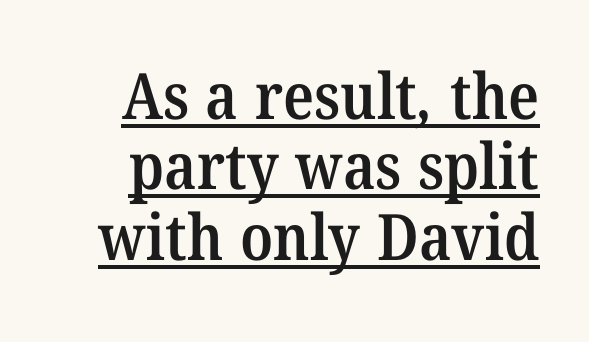
The image shows 64 px semibold serif type; set tight line spacing (1.1x), normal letter spacing, underlined; medium stroke contrast and a medium x-height.
